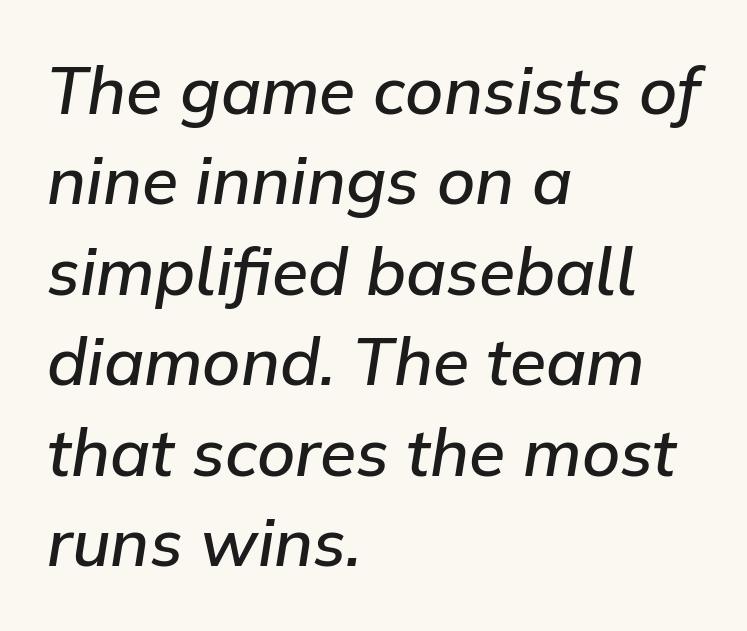
I'd describe the lettering as semibold — firm but not a full bold. Short note: letters normally spaced. Line starts are locked; line ends wander. A normal amount of white space separates one row of letters from the next. Check under the words: just untouched page.
